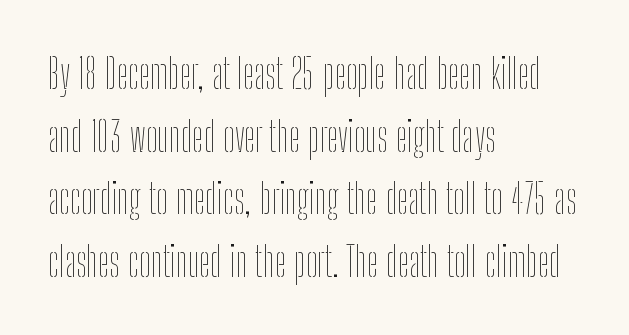
The image shows 41 px thin, condensed type, upright; set left-aligned, normal line spacing (1.53x), normal letter spacing, not underlined; low stroke contrast and a medium x-height.
